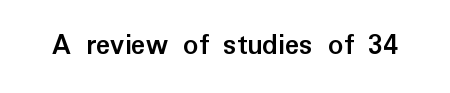
Q: Is the text bold? A: Yes.
Q: Is the text italic (slanted)? A: No, it is upright.
Q: Is the typeface a serif or a sans-serif typeface? A: Sans-serif.
Q: Is the text underlined? A: No.
Q: Is the spacing between letters normal or unusually wide? A: Normal.
Q: Width (condensed, normal, or wide)? A: Normal.
Q: Stroke contrast? A: Low.
Q: x-height? A: Medium.
Q: Monospaced? A: No.
